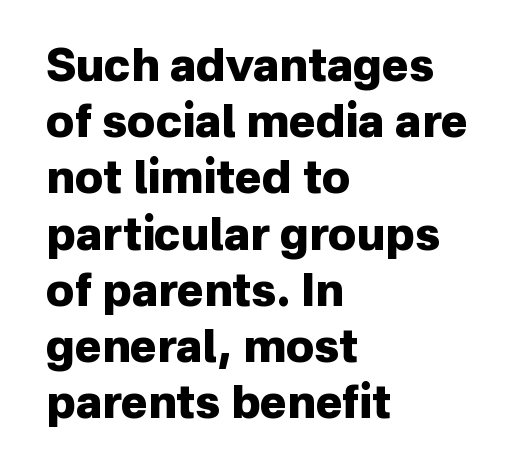
Q: Is the text bold? A: Yes.
Q: Is the text italic (slanted)? A: No, it is upright.
Q: Is the typeface a serif or a sans-serif typeface? A: Sans-serif.
Q: Is the text underlined? A: No.
Q: How is the paragraph aligned? A: Left-aligned.
Q: Is the spacing between letters normal or unusually wide? A: Normal.
Q: Is the spacing between lines tight, normal or loose? A: Normal.
Q: Width (condensed, normal, or wide)? A: Normal.
Q: Stroke contrast? A: Low.
Q: x-height? A: Medium.
Q: Monospaced? A: No.
